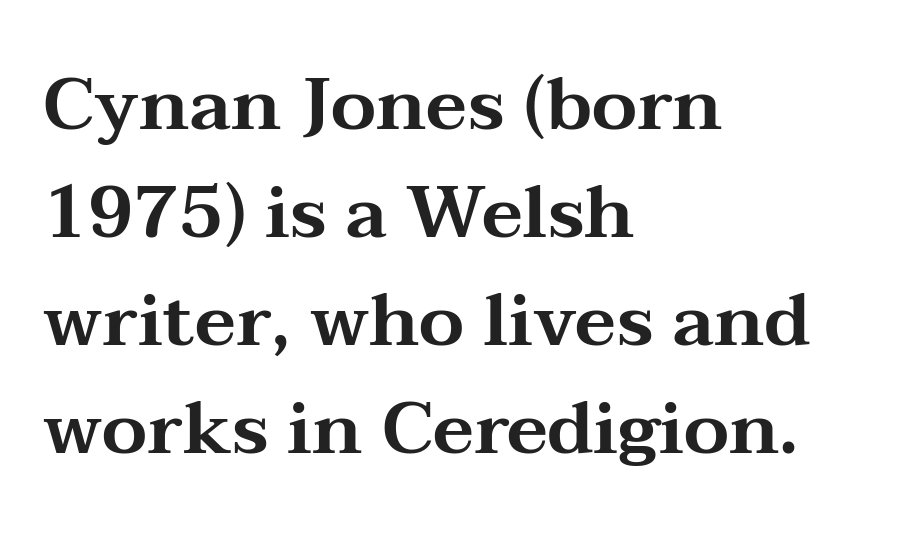
The image shows 73 px wide serif type, upright; set left-aligned, normal line spacing (1.48x), normal letter spacing, not underlined; medium stroke contrast and a medium x-height.
